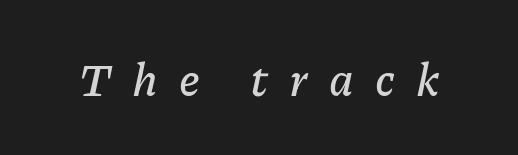
The image shows 46 px text type, italic (leaning right); set unusually wide letter spacing (+0.46 em), not underlined; low stroke contrast and a medium x-height.
